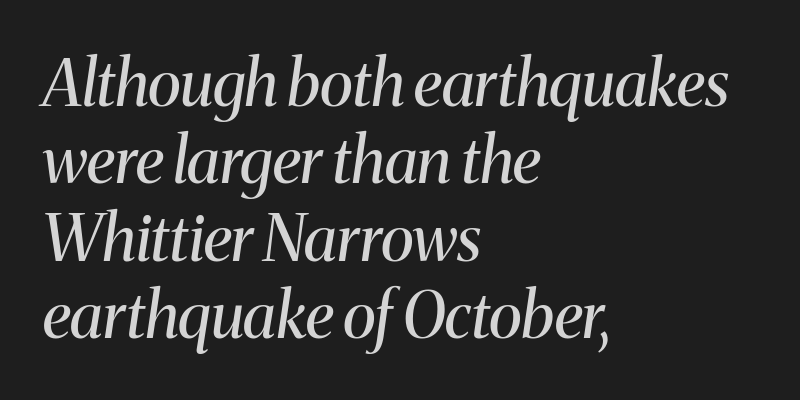
Any mark beneath the type? The region is blank. The characters are drawn with everyday or finer stroke widths. No extra tracking has been applied to these lines. The passage shown is typeset with a serif family.
